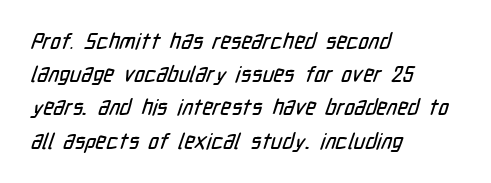
Q: Is the text underlined? A: No.
Q: How is the paragraph aligned? A: Left-aligned.
Q: Is the spacing between letters normal or unusually wide? A: Normal.
Q: Is the spacing between lines tight, normal or loose? A: Normal.
